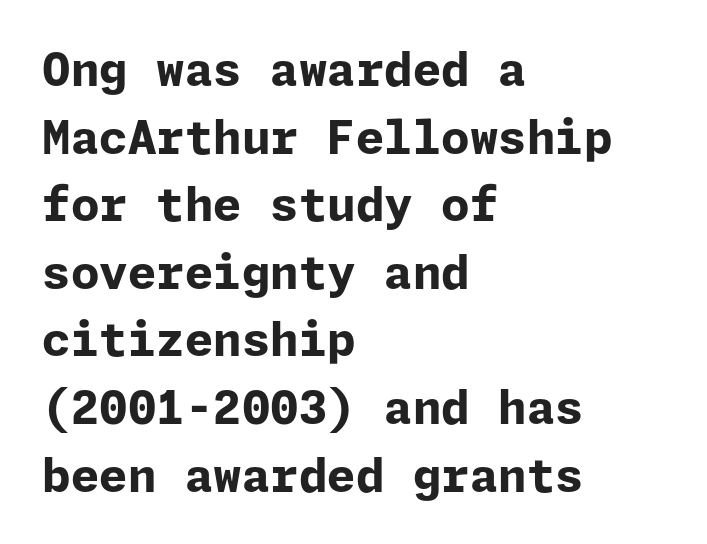
Q: Is the text bold? A: Yes.
Q: Is the text italic (slanted)? A: No, it is upright.
Q: Is the typeface a serif or a sans-serif typeface? A: Sans-serif.
Q: Is the text underlined? A: No.
Q: How is the paragraph aligned? A: Left-aligned.
Q: Is the spacing between letters normal or unusually wide? A: Normal.
Q: Is the spacing between lines tight, normal or loose? A: Normal.
Q: Width (condensed, normal, or wide)? A: Normal.
Q: Stroke contrast? A: Low.
Q: x-height? A: Medium.
